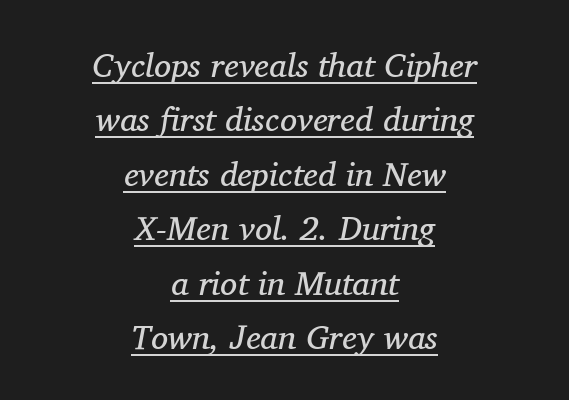
{"serif": "yes", "italic": "yes", "lean": "right", "slant_degrees": 11, "bold": "no", "weight": "regular", "width": "normal", "stroke_contrast": "medium", "x_height": "medium", "monospaced": "no", "underline": "yes", "align": "center", "line_spacing": "normal", "line_spacing_ratio": 1.6, "letter_spacing": "normal", "letter_spacing_em": 0.0, "glyph_px": 34}
